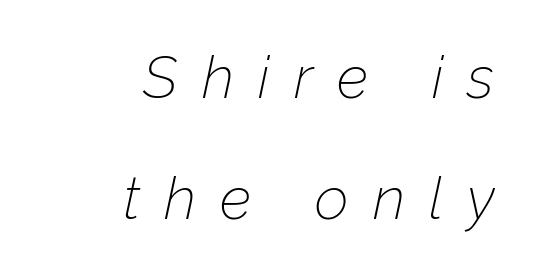
{"italic": "yes", "lean": "right", "slant_degrees": 12, "bold": "no", "weight": "thin", "width": "normal", "stroke_contrast": "low", "x_height": "medium", "monospaced": "no", "underline": "no", "align": "right", "line_spacing": "loose", "line_spacing_ratio": 2.05, "letter_spacing": "wide", "letter_spacing_em": 0.41, "glyph_px": 59}
